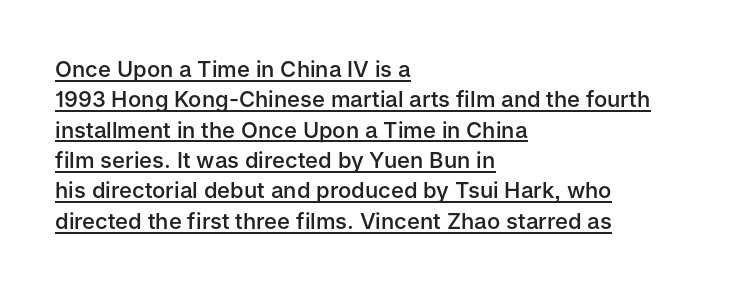
This sample uses an upright cut, with every glyph sitting square on the baseline. Leading matches the norm, producing a regular column. Slightly chunky letters — semibold, I'd say, not full bold. Spacing between characters is what you'd get straight out of the box. Glance below the letters and you will spot a drawn line.
